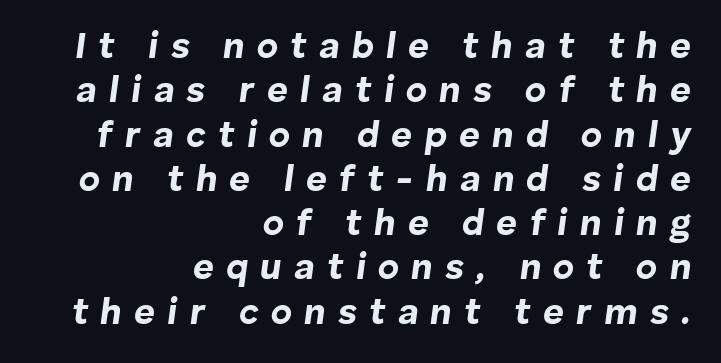
Q: Is the text bold? A: Yes.
Q: Is the text italic (slanted)? A: Yes, it leans right by about 8 degrees.
Q: Is the text underlined? A: No.
Q: How is the paragraph aligned? A: Right-aligned.
Q: Is the spacing between letters normal or unusually wide? A: Unusually wide.
Q: Width (condensed, normal, or wide)? A: Normal.
Q: Stroke contrast? A: Low.
Q: x-height? A: Medium.
Q: Monospaced? A: No.
